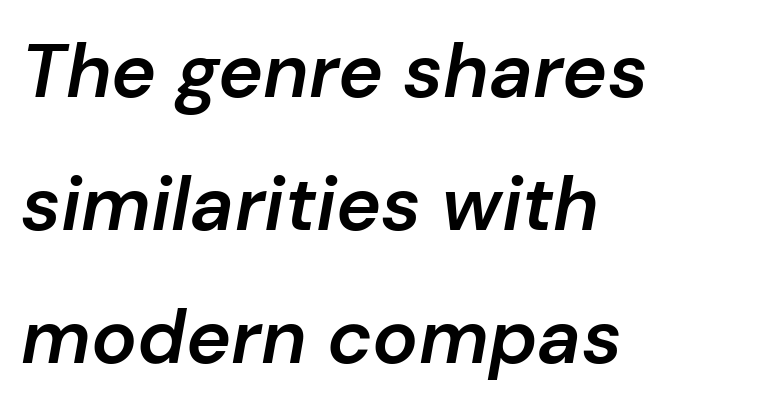
Q: Is the text bold? A: Semi-bold.
Q: Is the text italic (slanted)? A: Yes, it leans right by about 10 degrees.
Q: Is the text underlined? A: No.
Q: How is the paragraph aligned? A: Left-aligned.
Q: Is the spacing between letters normal or unusually wide? A: Normal.
Q: Width (condensed, normal, or wide)? A: Normal.
Q: Stroke contrast? A: Low.
Q: x-height? A: Medium.
Q: Monospaced? A: No.
